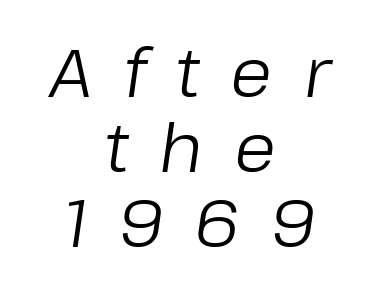
The strokes are not fattened; the text isn't bold. Rows of type sit shoulder to shoulder in the vertical direction. Layout note: lines centered. The text carries the slant typical of an italic or oblique font. Check under the words: just untouched page.
